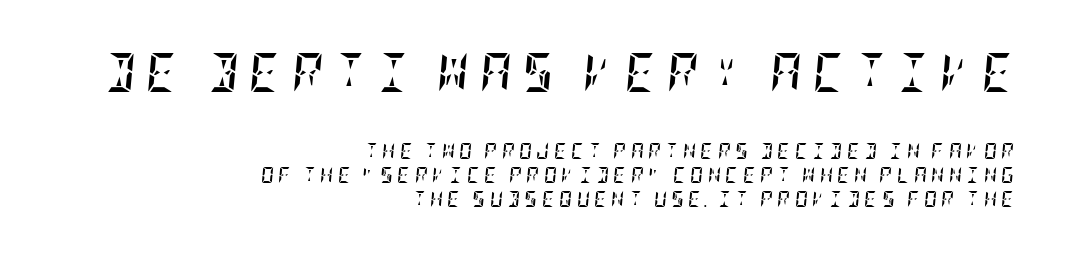
Q: Is the text bold? A: Yes.
Q: Is the text italic (slanted)? A: Yes, it leans right by about 5 degrees.
Q: Is the text underlined? A: No.
Q: How is the paragraph aligned? A: Right-aligned.
Q: Is the spacing between letters normal or unusually wide? A: Unusually wide.
Q: Is the spacing between lines tight, normal or loose? A: Normal.
Q: Which block of text is set in a larger size, the first (top) or the second (bottom)? A: The first (top) one.
Q: Width (condensed, normal, or wide)? A: Condensed.
Q: Stroke contrast? A: Low.
Q: x-height? A: Large.
